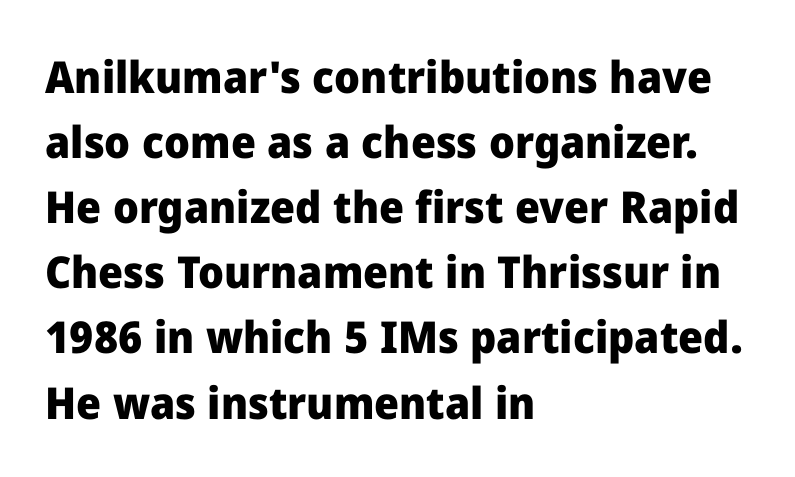
Posture: upright roman. Is the letter spacing exaggerated? No — it looks like the ordinary default. Do the characters align in a grid? No, the font is proportional. Descenders hang freely into open space.
